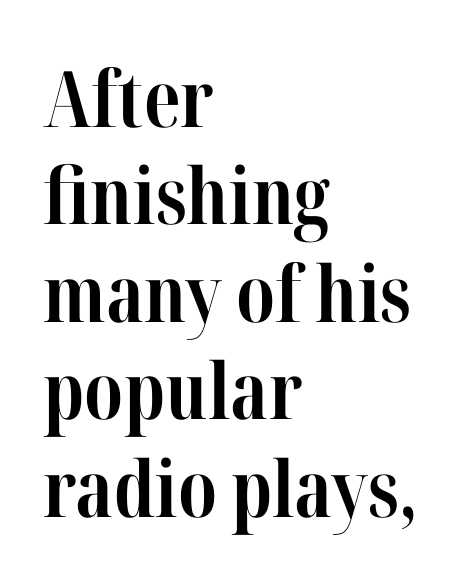
Observe the ordinary spacing: letters are neighbours, not strangers. As a designer I'd log this as weight 700, bold. The rendering anchors every line to the left-hand side. These lines were composed using upright roman letters. Glance below the letters and you will spot only blank space.
